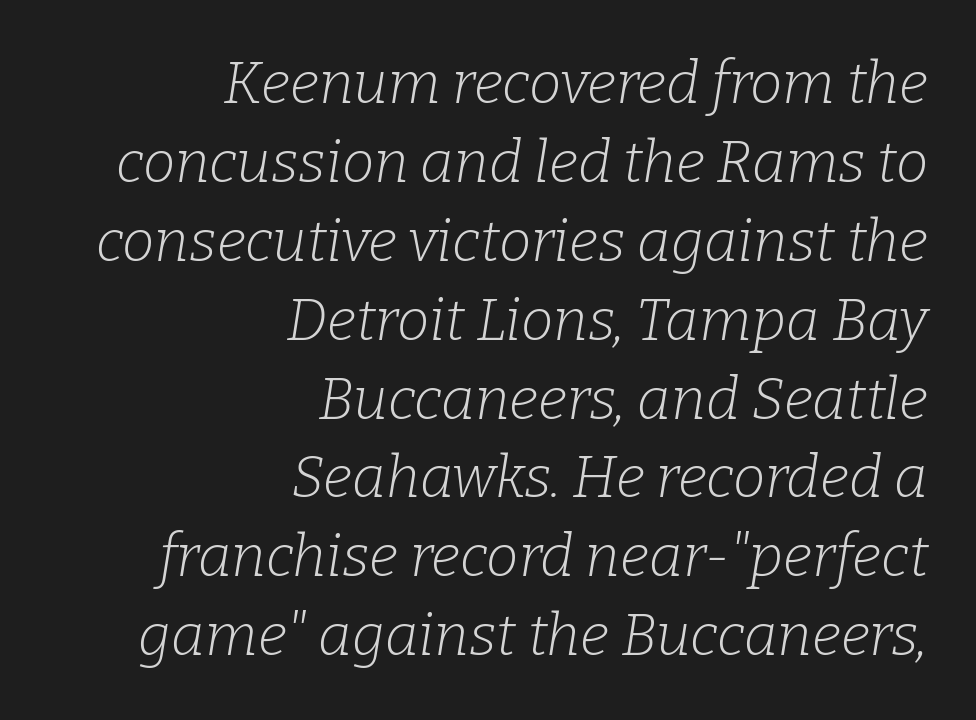
The image shows 58 px light serif type, italic (leaning right); set right-aligned, normal line spacing (1.36x), normal letter spacing, not underlined; low stroke contrast and a medium x-height.
